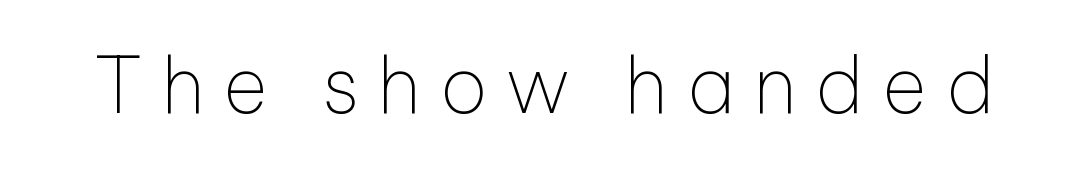
The image shows 77 px thin sans-serif type, upright; set unusually wide letter spacing (+0.24 em), not underlined; low stroke contrast and a medium x-height.
